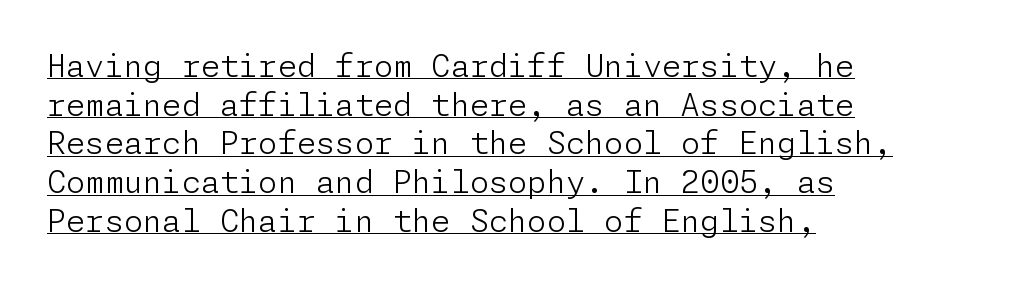
The image shows 31 px light sans-serif type, upright; set left-aligned, normal line spacing (1.25x), normal letter spacing, underlined; low stroke contrast and a medium x-height.
